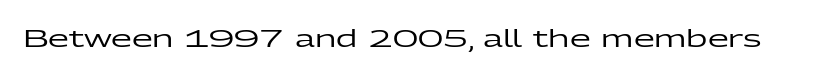
Observe the ordinary spacing: letters are neighbours, not strangers. Underline: absent. Rendered with straight, roman letterforms.
